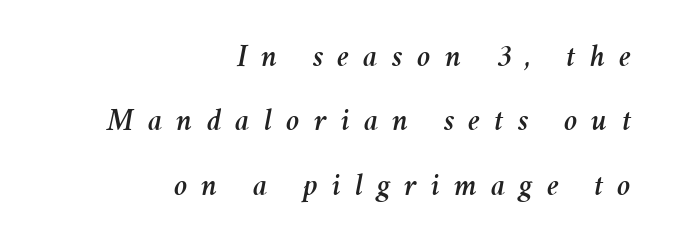
Q: Is the text italic (slanted)? A: Yes, it leans right by about 11 degrees.
Q: Is the text underlined? A: No.
Q: How is the paragraph aligned? A: Right-aligned.
Q: Is the spacing between letters normal or unusually wide? A: Unusually wide.
Q: Is the spacing between lines tight, normal or loose? A: Loose.
Q: Width (condensed, normal, or wide)? A: Normal.
Q: Stroke contrast? A: Medium.
Q: x-height? A: Medium.
Q: Monospaced? A: No.
